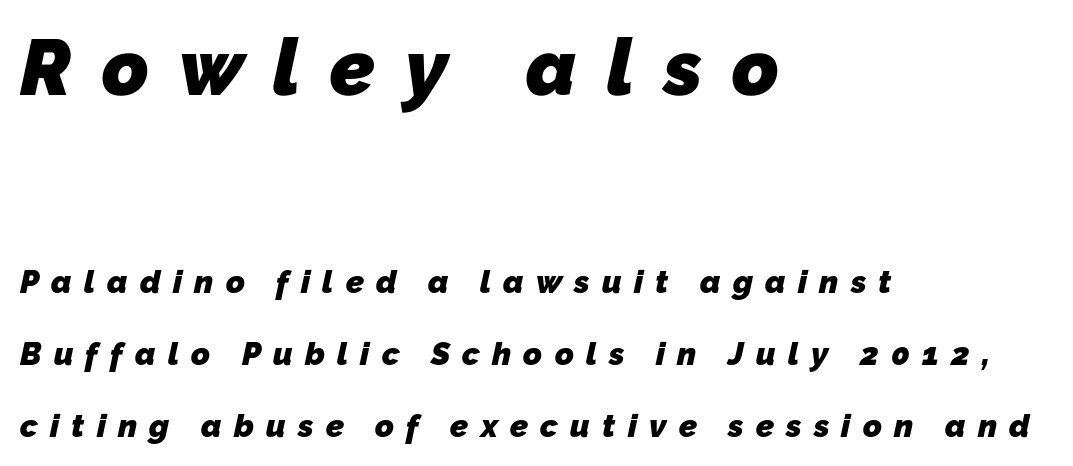
Q: Is the text bold? A: Yes.
Q: Is the typeface a serif or a sans-serif typeface? A: Sans-serif.
Q: Is the text underlined? A: No.
Q: How is the paragraph aligned? A: Left-aligned.
Q: Is the spacing between letters normal or unusually wide? A: Unusually wide.
Q: Is the spacing between lines tight, normal or loose? A: Loose.
Q: Which block of text is set in a larger size, the first (top) or the second (bottom)? A: The first (top) one.
Q: Width (condensed, normal, or wide)? A: Normal.
Q: Stroke contrast? A: Low.
Q: x-height? A: Medium.
Q: Monospaced? A: No.
